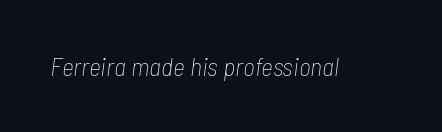
Q: Is the text bold? A: No.
Q: Is the text italic (slanted)? A: Yes, it leans right by about 7 degrees.
Q: Is the text underlined? A: No.
Q: Is the spacing between letters normal or unusually wide? A: Normal.
